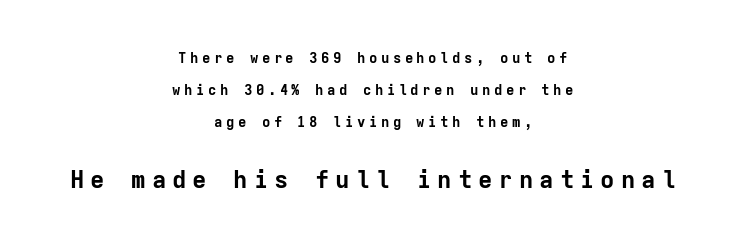
{"italic": "no", "bold": "yes", "underline": "no", "align": "center", "line_spacing": "loose", "line_spacing_ratio": 2.29, "letter_spacing": "wide", "letter_spacing_em": 0.25, "larger_block": "second", "size_ratio": 1.71, "glyph_px": 24}
